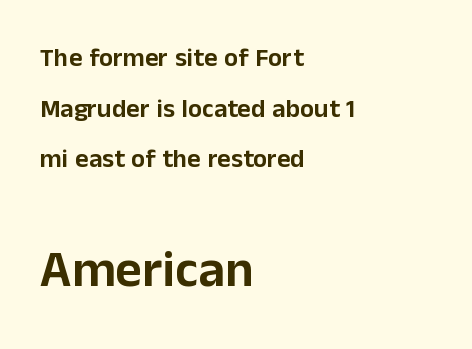
Q: Is the text italic (slanted)? A: No, it is upright.
Q: Is the typeface a serif or a sans-serif typeface? A: Sans-serif.
Q: Is the text underlined? A: No.
Q: How is the paragraph aligned? A: Left-aligned.
Q: Is the spacing between letters normal or unusually wide? A: Normal.
Q: Is the spacing between lines tight, normal or loose? A: Loose.
Q: Which block of text is set in a larger size, the first (top) or the second (bottom)? A: The second (bottom) one.
Q: Width (condensed, normal, or wide)? A: Normal.
Q: Stroke contrast? A: Low.
Q: x-height? A: Medium.
Q: Monospaced? A: No.
